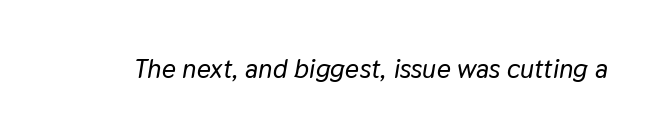
Q: Is the text italic (slanted)? A: Yes, it leans right by about 9 degrees.
Q: Is the text underlined? A: No.
Q: Is the spacing between letters normal or unusually wide? A: Normal.
